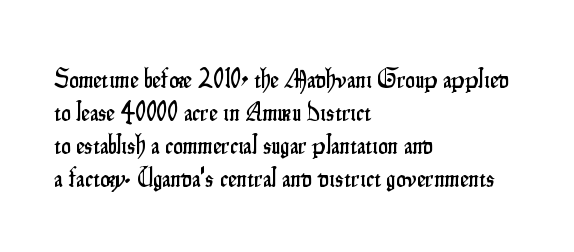
The image shows 27 px text type, upright; set left-aligned, line spacing 1.22x, normal letter spacing, not underlined.
